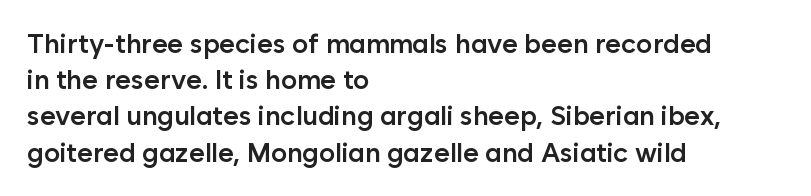
Q: Is the text bold? A: Semi-bold.
Q: Is the text italic (slanted)? A: No, it is upright.
Q: Is the text underlined? A: No.
Q: How is the paragraph aligned? A: Left-aligned.
Q: Is the spacing between letters normal or unusually wide? A: Normal.
Q: Is the spacing between lines tight, normal or loose? A: Normal.
